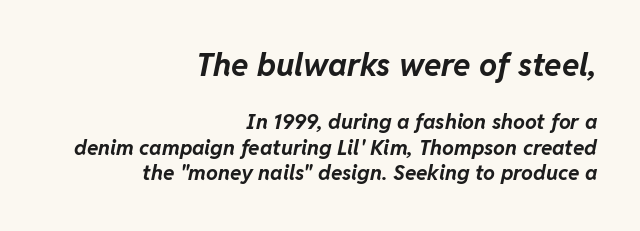
The image shows 32 px bold type, italic (leaning right); set right-aligned, line spacing 1.21x, normal letter spacing, not underlined; the first (top) block is 1.52x larger; low stroke contrast and a medium x-height.
